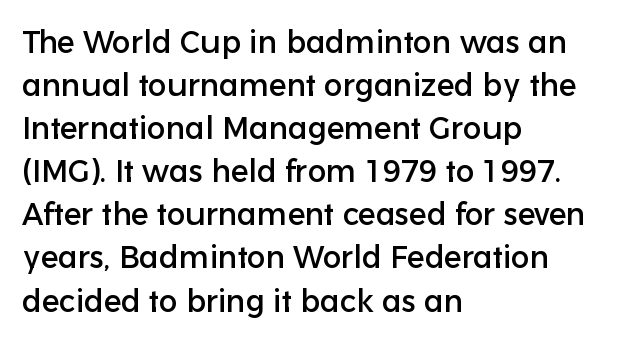
Q: Is the text italic (slanted)? A: No, it is upright.
Q: Is the typeface a serif or a sans-serif typeface? A: Sans-serif.
Q: Is the text underlined? A: No.
Q: How is the paragraph aligned? A: Left-aligned.
Q: Is the spacing between letters normal or unusually wide? A: Normal.
Q: Is the spacing between lines tight, normal or loose? A: Normal.
Q: Width (condensed, normal, or wide)? A: Normal.
Q: Stroke contrast? A: Low.
Q: x-height? A: Medium.
Q: Monospaced? A: No.
